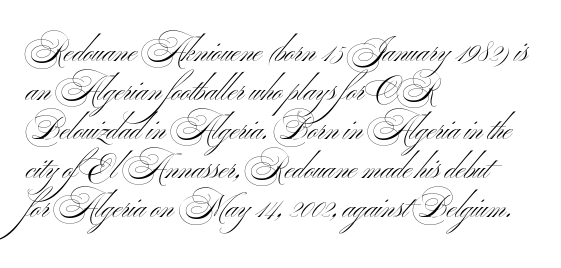
Q: Is the text bold? A: No.
Q: Is the text italic (slanted)? A: Yes.
Q: Is the typeface a serif or a sans-serif typeface? A: Sans-serif.
Q: Is the text underlined? A: No.
Q: How is the paragraph aligned? A: Left-aligned.
Q: Is the spacing between letters normal or unusually wide? A: Normal.
Q: Is the spacing between lines tight, normal or loose? A: Normal.
Q: Width (condensed, normal, or wide)? A: Wide.
Q: Stroke contrast? A: Medium.
Q: x-height? A: Small.
Q: Monospaced? A: No.
